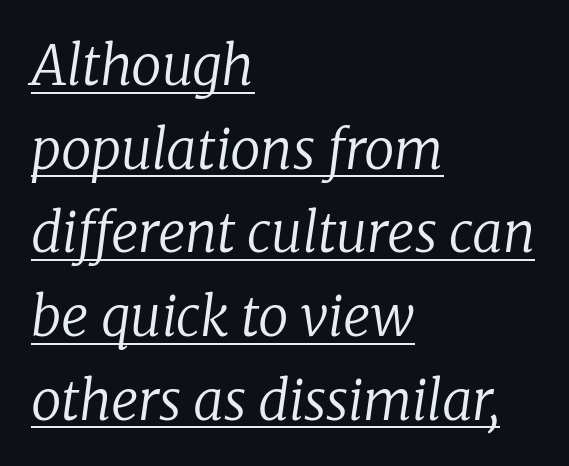
Check where the strokes stop: tiny serifs finish them off. One glance says typical: line gaps are just what's usual. Designer's note — italics engaged. Line beginnings align vertically; line endings do not.
